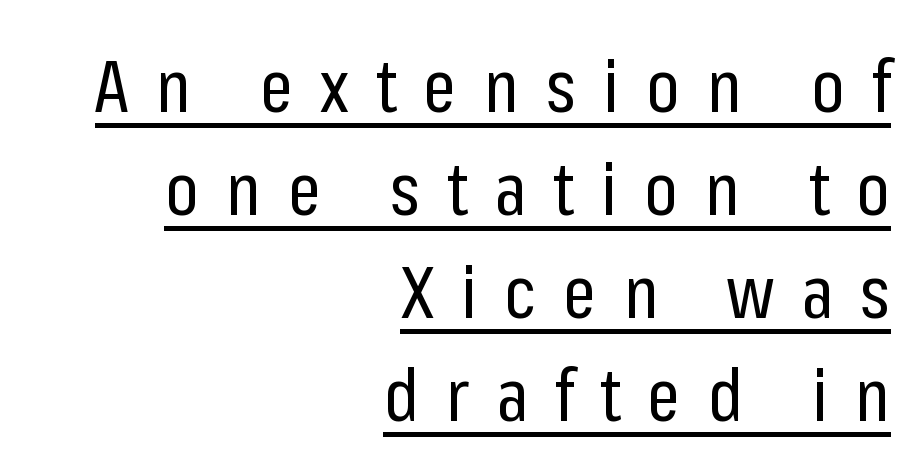
Looks like someone drew a line under every word here. All the whitespace from short lines collects on the left. Summary of weight: not heavy and not bold. Proportional: the letters do not fall into vertical columns. In terms of letterform style, serifs are entirely absent. The space between consecutive lines is moderate.
